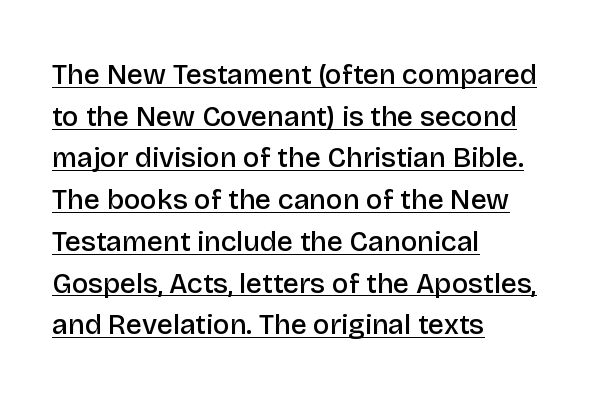
The image shows 28 px semibold sans-serif type, upright; set left-aligned, normal line spacing (1.49x), normal letter spacing, underlined; low stroke contrast and a large x-height.
